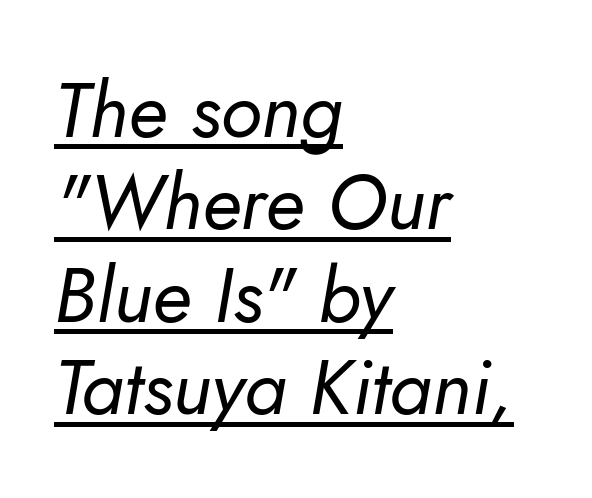
The image shows 77 px regular-weight type, italic (leaning right); set left-aligned, line spacing 1.2x, normal letter spacing, underlined; low stroke contrast and a small x-height.
